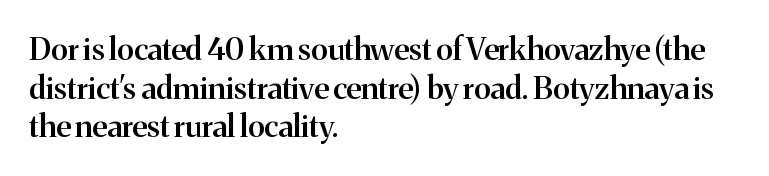
The image shows 31 px semibold serif type, upright; set left-aligned, normal line spacing (1.25x), normal letter spacing, not underlined; medium stroke contrast and a medium x-height.
